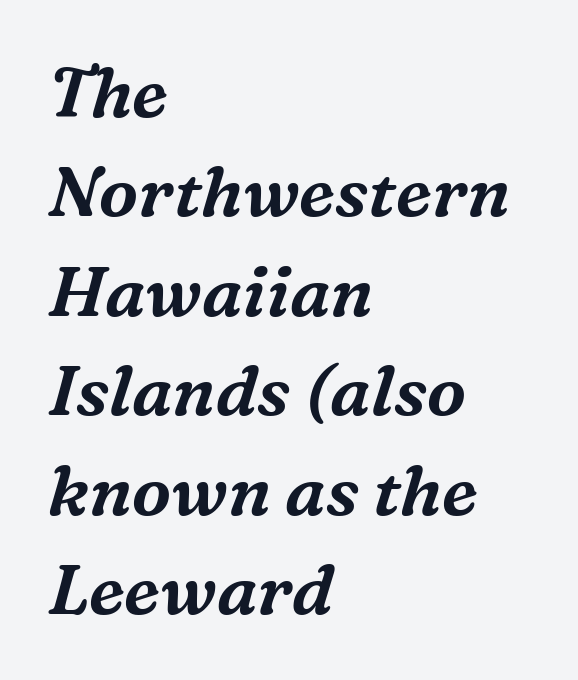
The text block is weighted toward the left margin, trailing off unevenly rightward. Characters follow at the spacing the type designer built in. Do the characters align in a grid? No, the font is proportional. This block has exactly the height ordinary leading produces. Nobody drew a line under any word here.
